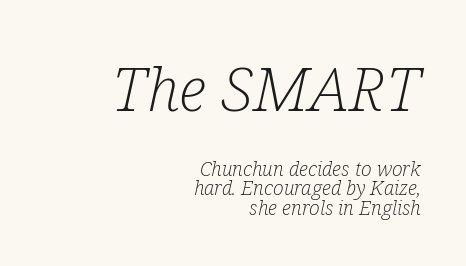
Q: Is the text bold? A: No.
Q: Is the text italic (slanted)? A: Yes, it leans right by about 12 degrees.
Q: Is the typeface a serif or a sans-serif typeface? A: Serif.
Q: Is the text underlined? A: No.
Q: How is the paragraph aligned? A: Right-aligned.
Q: Is the spacing between letters normal or unusually wide? A: Normal.
Q: Is the spacing between lines tight, normal or loose? A: Tight.
Q: Which block of text is set in a larger size, the first (top) or the second (bottom)? A: The first (top) one.
Q: Width (condensed, normal, or wide)? A: Condensed.
Q: Stroke contrast? A: Low.
Q: x-height? A: Medium.
Q: Monospaced? A: No.
